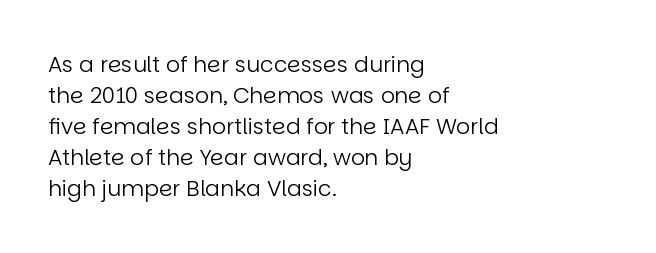
The words here are not underlined. Default kerning and tracking; the words read as compact shapes. The paragraph shown leans on its left margin. Posture: straight, roman, zero tilt. Vertical stems look standard width or narrower in stroke. Vertical spacing — default.
